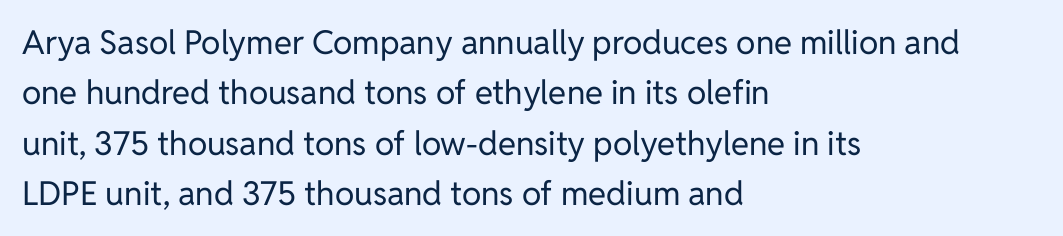
The image shows 33 px regular-weight sans-serif type, upright; set left-aligned, normal line spacing (1.53x), normal letter spacing, not underlined; low stroke contrast and a medium x-height.
